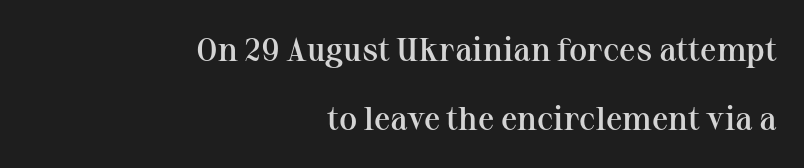
Q: Is the text bold? A: Semi-bold.
Q: Is the text italic (slanted)? A: No, it is upright.
Q: Is the typeface a serif or a sans-serif typeface? A: Serif.
Q: Is the text underlined? A: No.
Q: How is the paragraph aligned? A: Right-aligned.
Q: Is the spacing between letters normal or unusually wide? A: Normal.
Q: Is the spacing between lines tight, normal or loose? A: Loose.
Q: Width (condensed, normal, or wide)? A: Normal.
Q: Stroke contrast? A: Medium.
Q: x-height? A: Medium.
Q: Monospaced? A: No.
